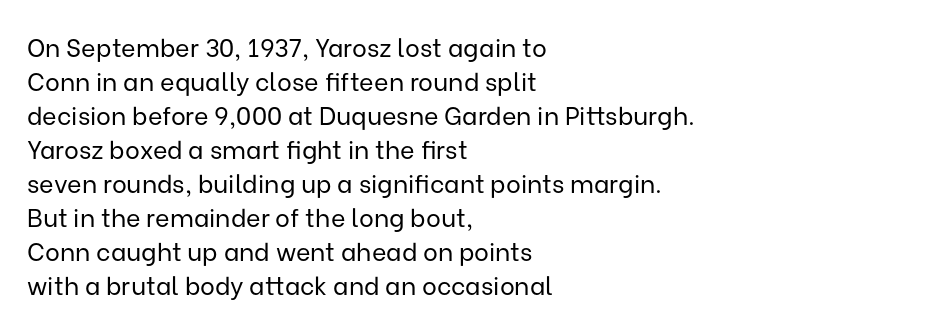
A normal amount of white space separates one row of letters from the next. Honestly, the letter spacing is just normal — you wouldn't notice it. The font's upright variant was chosen for this text. Is this a heavy cut? Hardly; it is regular or lighter. Caption: multi-line text, flush left, ragged right.
